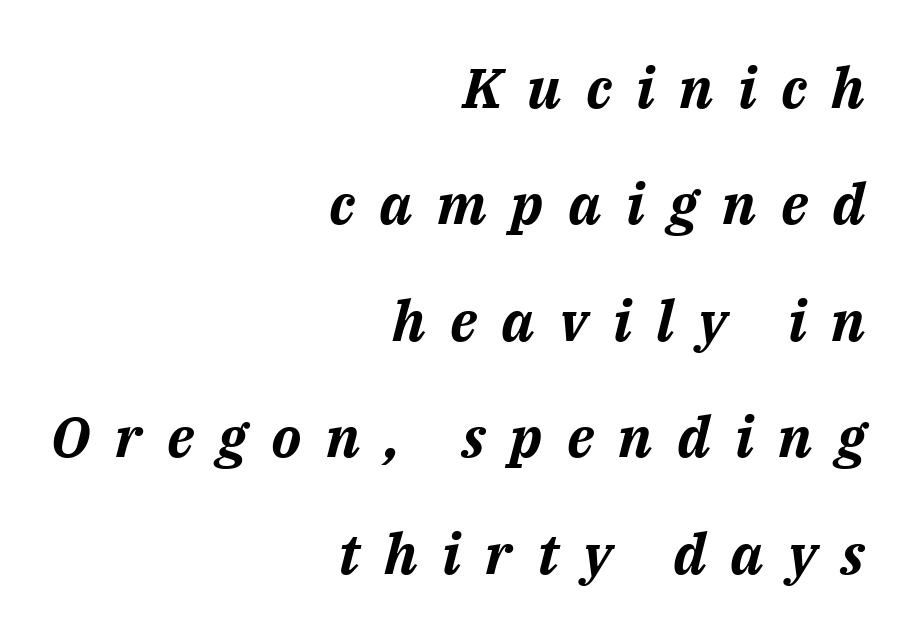
Q: Is the text bold? A: Yes.
Q: Is the text italic (slanted)? A: Yes, it leans right by about 14 degrees.
Q: Is the text underlined? A: No.
Q: How is the paragraph aligned? A: Right-aligned.
Q: Is the spacing between letters normal or unusually wide? A: Unusually wide.
Q: Is the spacing between lines tight, normal or loose? A: Loose.
Q: Width (condensed, normal, or wide)? A: Normal.
Q: Stroke contrast? A: Medium.
Q: x-height? A: Medium.
Q: Monospaced? A: No.
